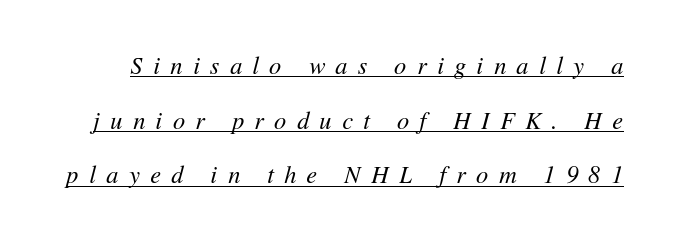
Decoration check: the copy is underlined. What's the leading like? Stretched, with rows far apart. Emphasis-style slanted type is in use. The letters are spread apart with noticeably loose tracking. This reads as an unemphasized weight, regular at the heaviest.
